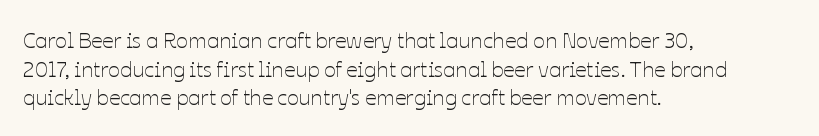
Check the space under the baseline: it is left empty. Characters follow at the spacing the type designer built in. These glyphs show unthickened strokes, regular width or finer. This is the regular roman posture of the typeface. A typesetter would call this leading conventional body-copy spacing. The compositor pushed each line to the left boundary.
